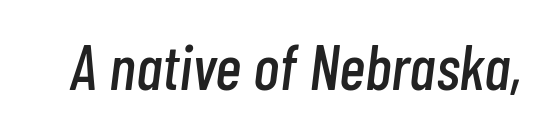
The passage shown is not underscored anywhere. Inter-character spacing is left at the font's built-in metrics. You can tell it's italic because the verticals aren't actually vertical. You could not count columns in this text — the font is proportionally spaced.
